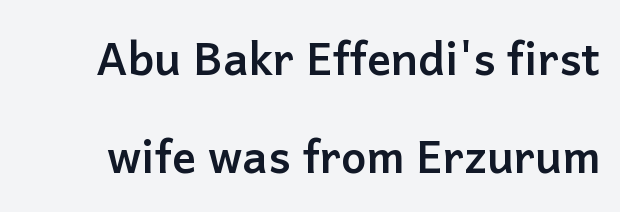
{"serif": "no", "italic": "no", "bold": "yes", "weight": "semibold", "width": "normal", "stroke_contrast": "low", "x_height": "medium", "monospaced": "no", "underline": "no", "line_spacing": "loose", "line_spacing_ratio": 2.18, "letter_spacing": "normal", "letter_spacing_em": 0.0, "glyph_px": 45}
